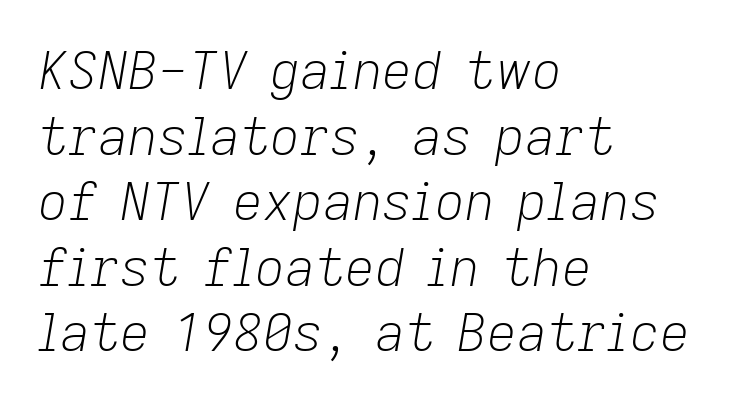
{"italic": "yes", "lean": "right", "slant_degrees": 9, "bold": "no", "weight": "light", "width": "normal", "stroke_contrast": "low", "x_height": "medium", "monospaced": "no", "underline": "no", "align": "left", "line_spacing": "normal", "line_spacing_ratio": 1.26, "letter_spacing": "normal", "letter_spacing_em": 0.0, "glyph_px": 52}
